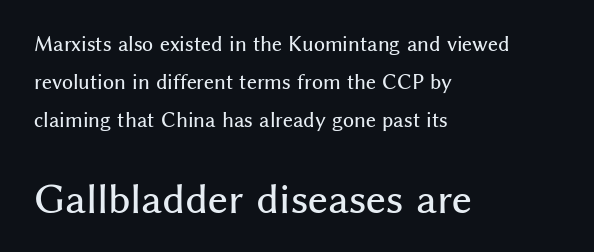
The image shows 38 px sans-serif type, upright; set left-aligned, loose line spacing (2.01x), normal letter spacing, not underlined; the second (bottom) block is 2.0x larger; medium stroke contrast and a medium x-height.
